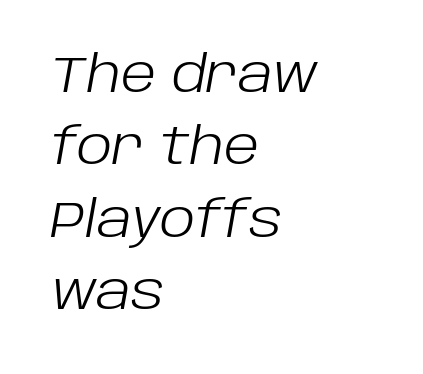
The image shows 51 px light type, italic (leaning right); set left-aligned, normal line spacing (1.42x), normal letter spacing, not underlined; low stroke contrast and a large x-height.
